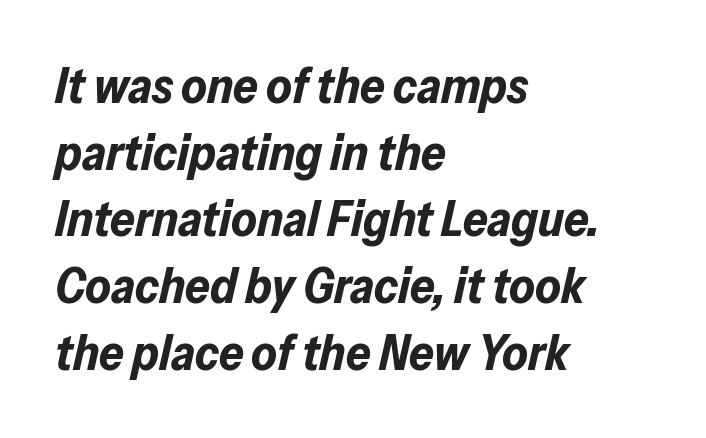
Rendered with sloped, italic letterforms. Letter spacing: default. A typesetter would call this proportional, since set widths differ per character. Typeset ragged right — the left edge is the straight one. In terms of leading, this rendering sits right in the middle. Clear beneath every line of the passage.
